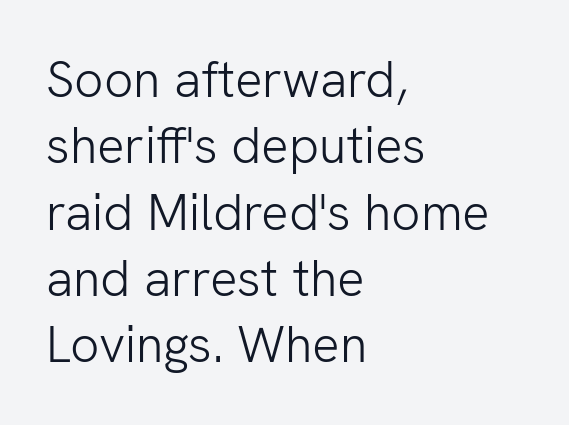
Q: Is the text bold? A: No.
Q: Is the text italic (slanted)? A: No, it is upright.
Q: Is the typeface a serif or a sans-serif typeface? A: Sans-serif.
Q: Is the text underlined? A: No.
Q: How is the paragraph aligned? A: Left-aligned.
Q: Is the spacing between letters normal or unusually wide? A: Normal.
Q: Is the spacing between lines tight, normal or loose? A: Normal.
Q: Width (condensed, normal, or wide)? A: Normal.
Q: Stroke contrast? A: Low.
Q: x-height? A: Medium.
Q: Monospaced? A: No.
